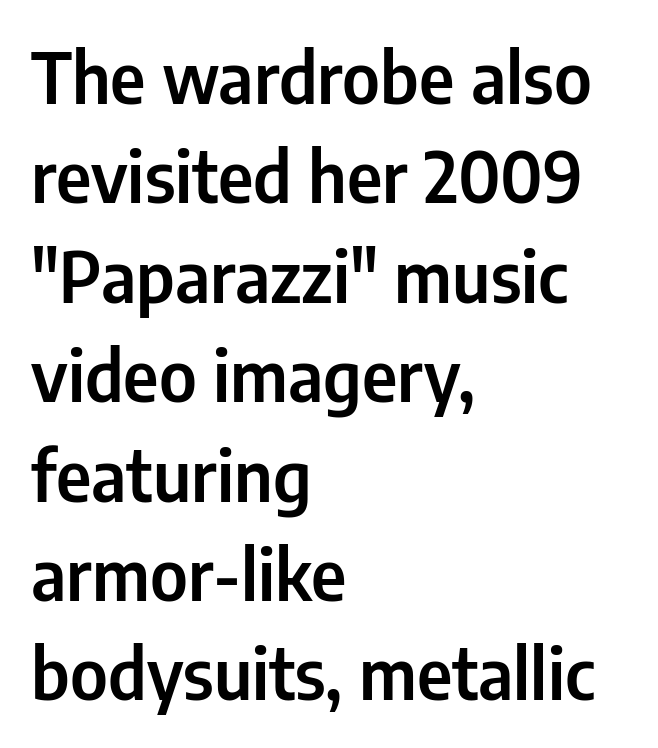
Q: Is the text italic (slanted)? A: No, it is upright.
Q: Is the typeface a serif or a sans-serif typeface? A: Sans-serif.
Q: Is the text underlined? A: No.
Q: How is the paragraph aligned? A: Left-aligned.
Q: Is the spacing between letters normal or unusually wide? A: Normal.
Q: Is the spacing between lines tight, normal or loose? A: Normal.
Q: Width (condensed, normal, or wide)? A: Condensed.
Q: Stroke contrast? A: Low.
Q: x-height? A: Medium.
Q: Monospaced? A: No.
